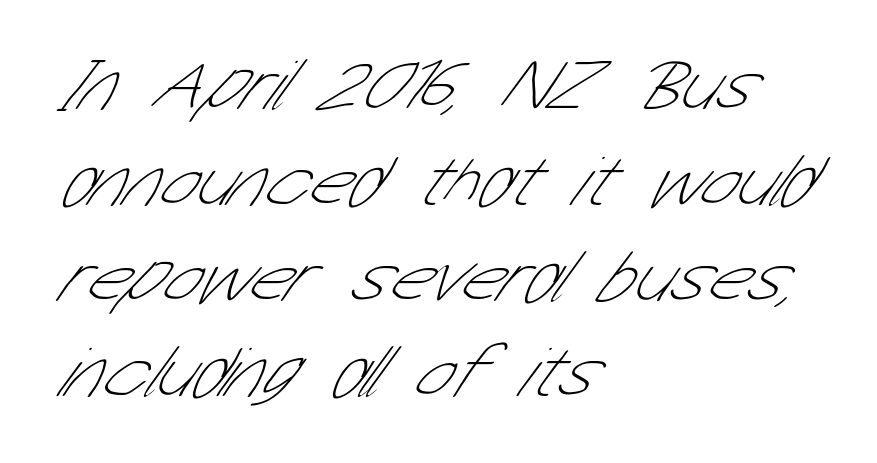
No extra tracking has been applied to these lines. Check under the words: just untouched page. This sample keeps an unexceptional amount of space between lines. Typographically, this falls in the sans-serif category.
